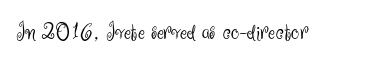
A roman cut, with each character standing at attention. Decoration check: the copy has no underline. The gaps between neighbouring characters are ordinary and unremarkable. Bold? No — there's no thickening of the strokes.
